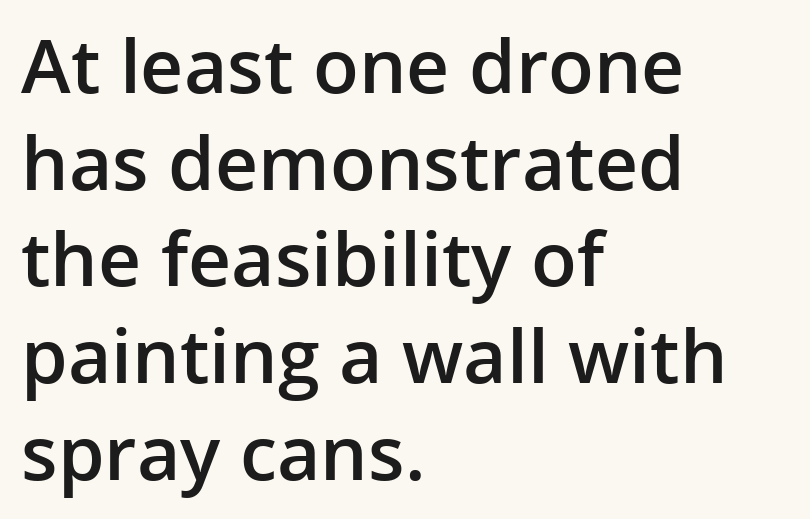
{"serif": "no", "italic": "no", "bold": "semi", "weight": "semibold", "width": "normal", "stroke_contrast": "low", "x_height": "medium", "monospaced": "no", "underline": "no", "align": "left", "line_spacing": "normal", "line_spacing_ratio": 1.29, "letter_spacing": "normal", "letter_spacing_em": 0.0, "glyph_px": 75}
